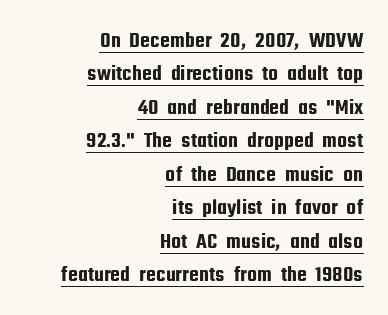
{"italic": "no", "underline": "yes", "align": "right", "line_spacing": "normal", "line_spacing_ratio": 1.52, "letter_spacing": "normal", "letter_spacing_em": 0.0, "glyph_px": 22}
